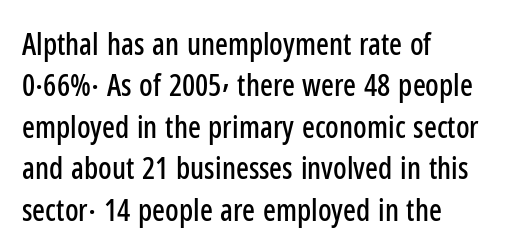
All the whitespace from short lines collects on the right. Nothing unusual about the tracking: characters are spaced as the font intends. Line spacing here is normal. Type style note: lacks serifs. The passage shown is typed in a proportional face where columns would drift. This rendering features lettering with no underline.
